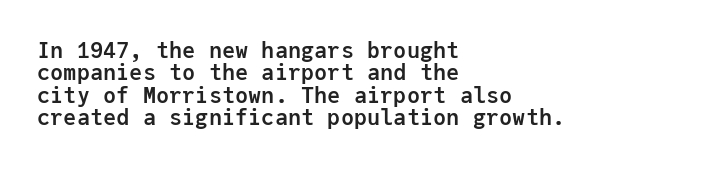
{"italic": "no", "bold": "yes", "underline": "no", "align": "left", "line_spacing": "tight", "line_spacing_ratio": 1.02, "letter_spacing": "normal", "letter_spacing_em": 0.0, "glyph_px": 22}
